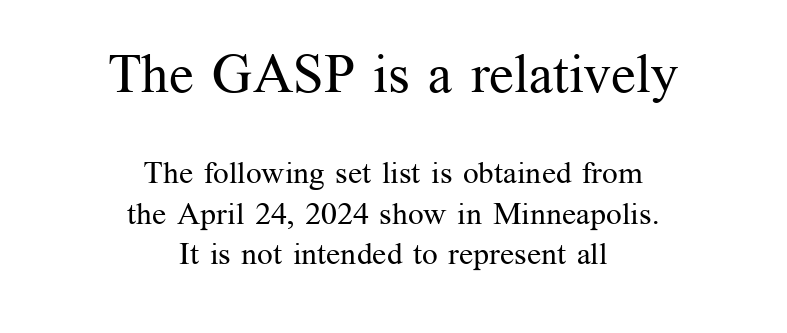
Q: Is the text bold? A: No.
Q: Is the text italic (slanted)? A: No, it is upright.
Q: Is the typeface a serif or a sans-serif typeface? A: Serif.
Q: Is the text underlined? A: No.
Q: How is the paragraph aligned? A: Centered.
Q: Is the spacing between letters normal or unusually wide? A: Normal.
Q: Is the spacing between lines tight, normal or loose? A: Normal.
Q: Which block of text is set in a larger size, the first (top) or the second (bottom)? A: The first (top) one.
Q: Width (condensed, normal, or wide)? A: Normal.
Q: Stroke contrast? A: Medium.
Q: x-height? A: Medium.
Q: Monospaced? A: No.
